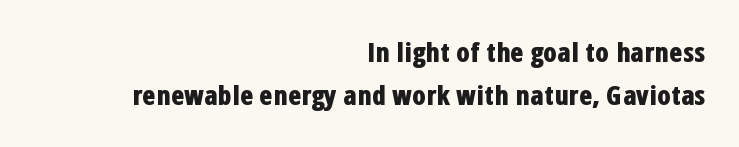
The image shows 27 px bold type, upright; set right-aligned, normal line spacing (1.61x), normal letter spacing, not underlined.
